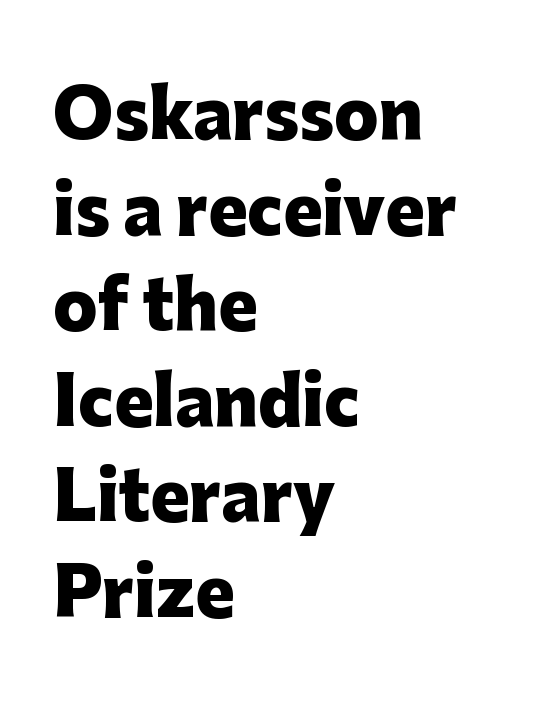
The image shows 65 px heavy sans-serif type, upright; set left-aligned, normal line spacing (1.47x), normal letter spacing, not underlined; low stroke contrast and a medium x-height.
